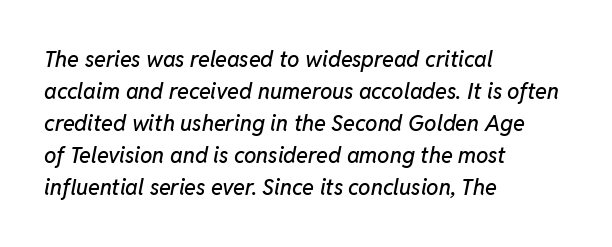
{"italic": "yes", "lean": "right", "slant_degrees": 11, "underline": "no", "align": "left", "line_spacing": "normal", "line_spacing_ratio": 1.46, "letter_spacing": "normal", "letter_spacing_em": 0.0, "glyph_px": 22}
